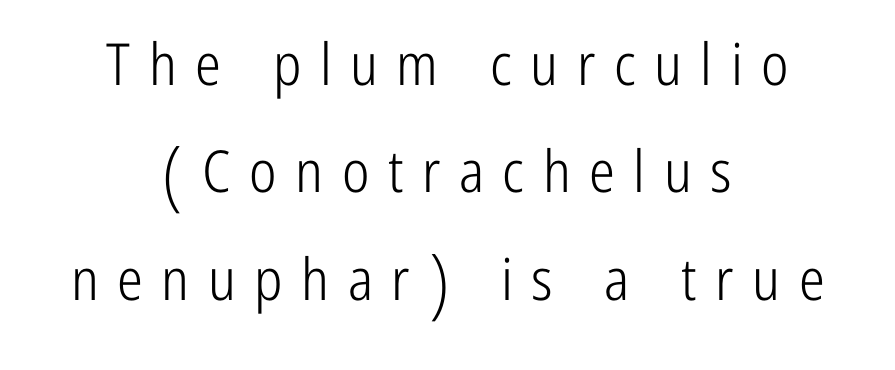
{"serif": "no", "italic": "no", "bold": "no", "weight": "light", "width": "condensed", "stroke_contrast": "low", "x_height": "medium", "monospaced": "no", "underline": "no", "align": "center", "line_spacing_ratio": 1.85, "letter_spacing": "wide", "letter_spacing_em": 0.32, "glyph_px": 58}
